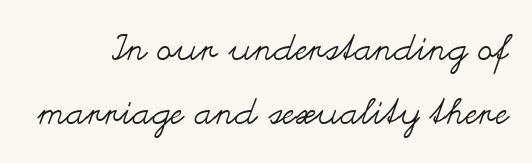
{"bold": "no", "weight": "regular", "width": "wide", "stroke_contrast": "medium", "x_height": "small", "monospaced": "no", "underline": "no", "line_spacing_ratio": 1.79, "letter_spacing": "normal", "letter_spacing_em": 0.0, "glyph_px": 36}
